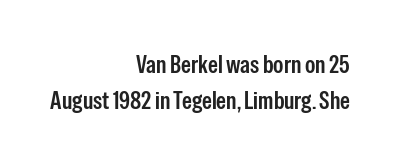
The image shows 25 px text type, upright; set right-aligned, normal line spacing (1.44x), normal letter spacing, not underlined.
